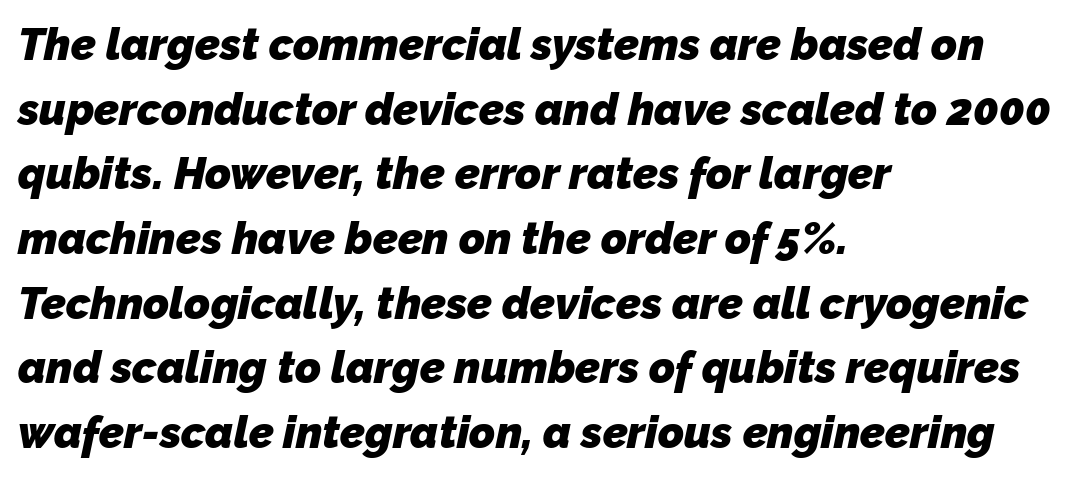
Q: Is the text bold? A: Yes.
Q: Is the typeface a serif or a sans-serif typeface? A: Sans-serif.
Q: Is the text underlined? A: No.
Q: How is the paragraph aligned? A: Left-aligned.
Q: Is the spacing between letters normal or unusually wide? A: Normal.
Q: Is the spacing between lines tight, normal or loose? A: Normal.
Q: Width (condensed, normal, or wide)? A: Normal.
Q: Stroke contrast? A: Low.
Q: x-height? A: Medium.
Q: Monospaced? A: No.
